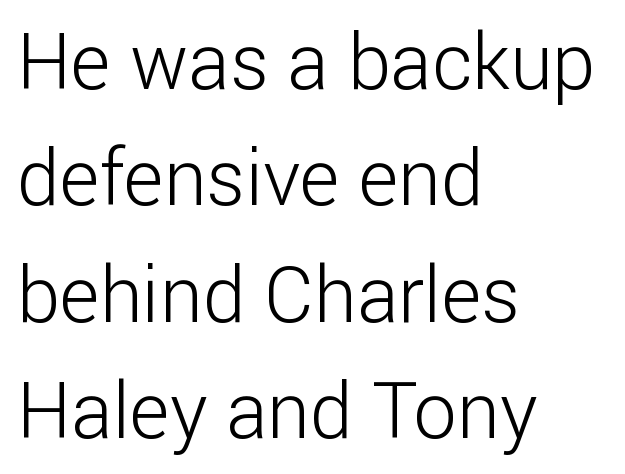
Posture: vertical. Typographically, this falls in the sans-serif category. Typeset ragged right — the left edge is the straight one. This reads as an unemphasized weight, regular at the heaviest. The tracking reads as untouched default to a designer's eye.
